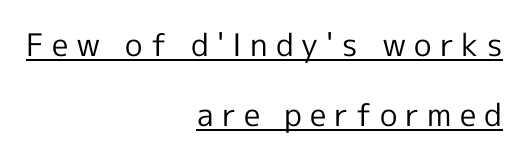
The image shows 31 px regular-weight sans-serif type, upright; set right-aligned, loose line spacing (2.25x), unusually wide letter spacing (+0.26 em), underlined; a medium x-height.
